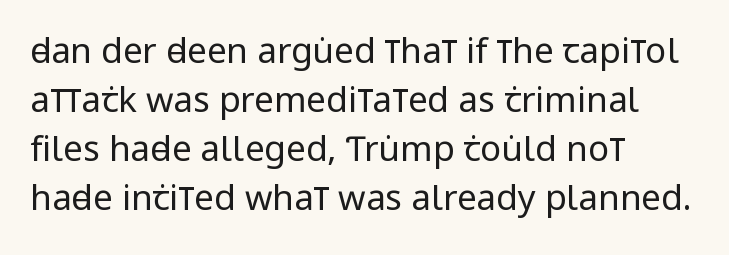
Q: Is the text bold? A: No.
Q: Is the text italic (slanted)? A: No, it is upright.
Q: Is the typeface a serif or a sans-serif typeface? A: Sans-serif.
Q: Is the text underlined? A: No.
Q: How is the paragraph aligned? A: Left-aligned.
Q: Is the spacing between letters normal or unusually wide? A: Normal.
Q: Is the spacing between lines tight, normal or loose? A: Normal.
Q: Width (condensed, normal, or wide)? A: Condensed.
Q: Stroke contrast? A: Low.
Q: x-height? A: Large.
Q: Monospaced? A: No.
